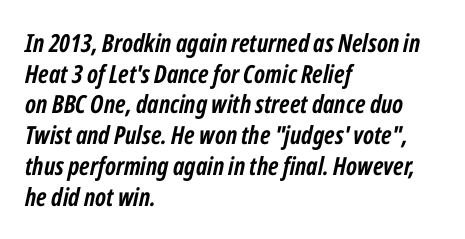
Characters are canted at an angle relative to the baseline's perpendicular. Decoration check: the copy has no underline. The lines are quadded left. Each word holds together tightly as a unit, with standard inter-letter gaps. Strong, thick strokes mark this as bold type.
